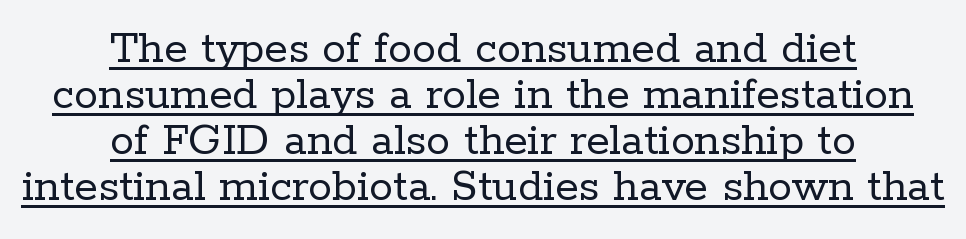
These lines stack symmetrically, like a column narrowing and widening about its center. Note the varied advance widths — an 'i' is clearly narrower than an 'm'. One glance says dense: line gaps are narrower than usual. Glyph-to-glyph distance matches everyday printed text.
